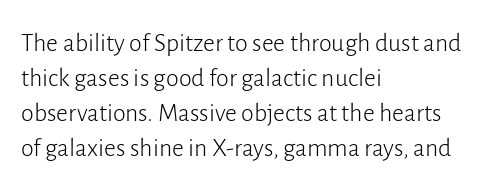
How are the letters spaced? Ordinarily, with no added tracking. Has an underline been added? It has not. Honestly, the row spacing looks completely unremarkable. The font is comparable to plain body text, perhaps lighter. Visually the block forms a straight wall on the left and a jagged coastline on the right.
